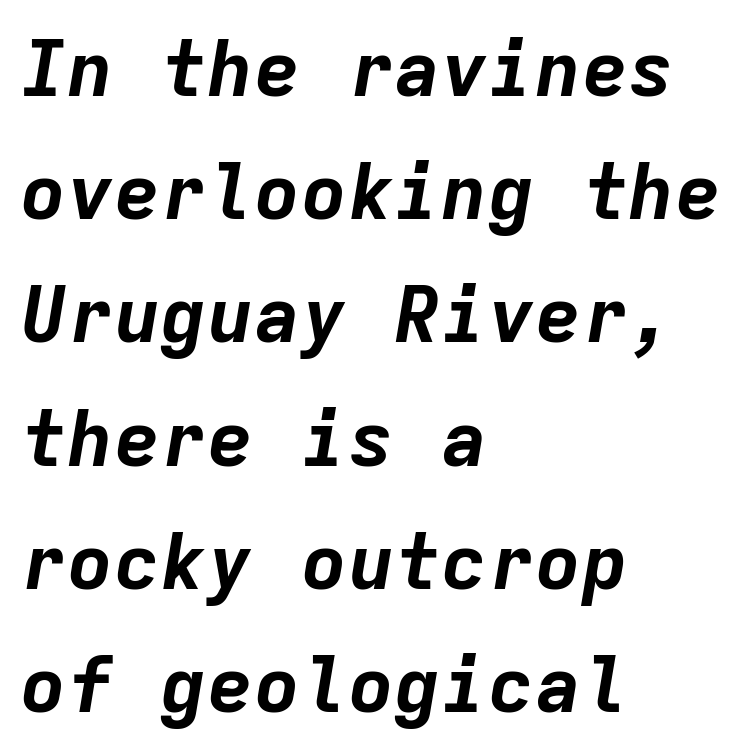
{"italic": "yes", "lean": "right", "slant_degrees": 9, "bold": "yes", "weight": "bold", "width": "normal", "stroke_contrast": "low", "x_height": "medium", "monospaced": "yes", "underline": "no", "align": "left", "line_spacing": "normal", "line_spacing_ratio": 1.58, "letter_spacing": "normal", "letter_spacing_em": 0.0, "glyph_px": 78}
